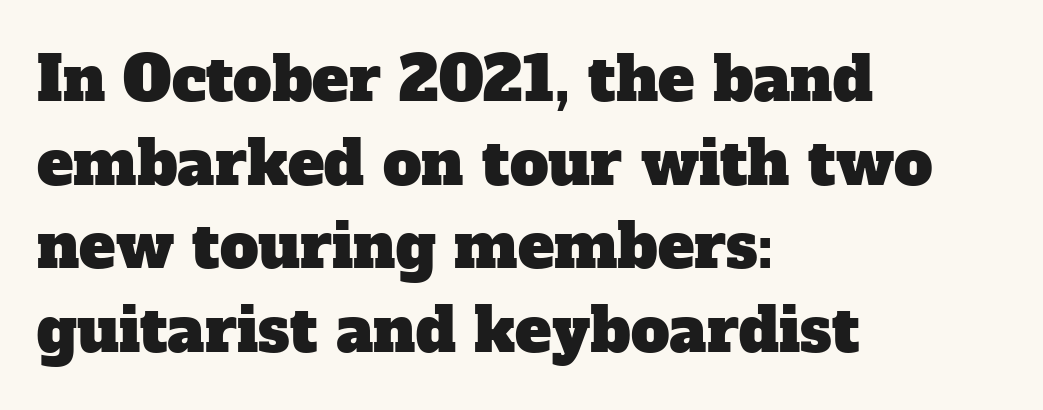
Q: Is the typeface a serif or a sans-serif typeface? A: Serif.
Q: Is the text underlined? A: No.
Q: How is the paragraph aligned? A: Left-aligned.
Q: Is the spacing between letters normal or unusually wide? A: Normal.
Q: Is the spacing between lines tight, normal or loose? A: Normal.
Q: Width (condensed, normal, or wide)? A: Normal.
Q: Stroke contrast? A: Low.
Q: x-height? A: Medium.
Q: Monospaced? A: No.
